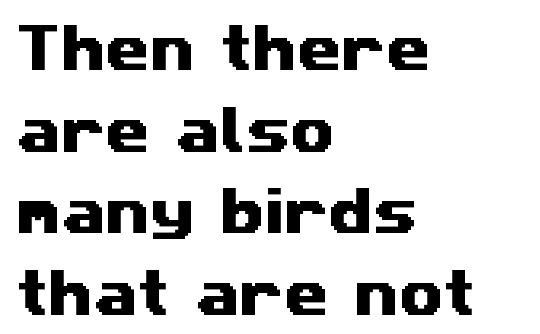
The image shows 51 px wide sans-serif type; set left-aligned, normal line spacing (1.6x), normal letter spacing, not underlined; medium stroke contrast and a medium x-height.
